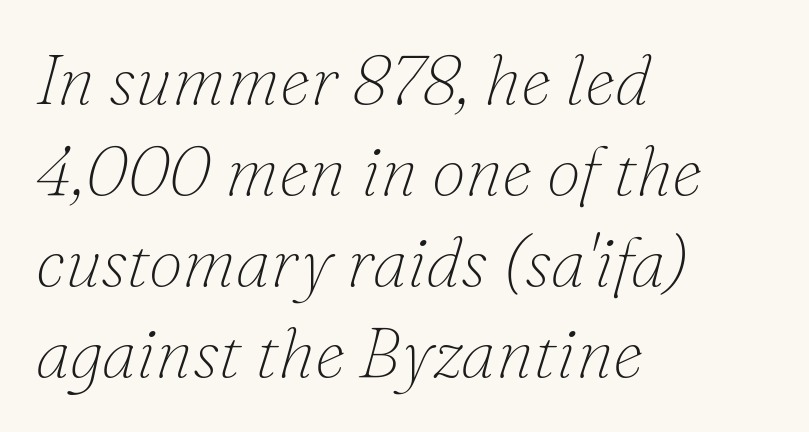
The image shows 69 px thin serif type, italic (leaning right); set left-aligned, normal line spacing (1.32x), normal letter spacing, not underlined; low stroke contrast and a small x-height.
